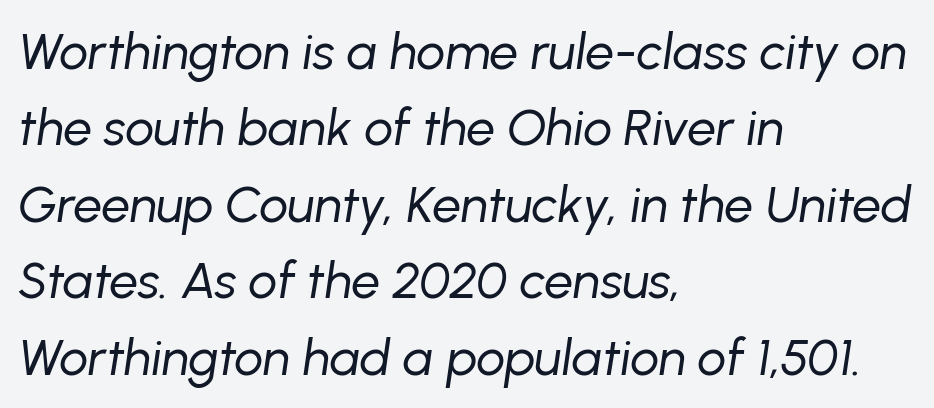
{"italic": "yes", "lean": "right", "slant_degrees": 8, "bold": "no", "weight": "regular", "width": "normal", "stroke_contrast": "low", "x_height": "medium", "monospaced": "no", "underline": "no", "align": "left", "line_spacing": "normal", "line_spacing_ratio": 1.5, "letter_spacing": "normal", "letter_spacing_em": 0.0, "glyph_px": 51}
